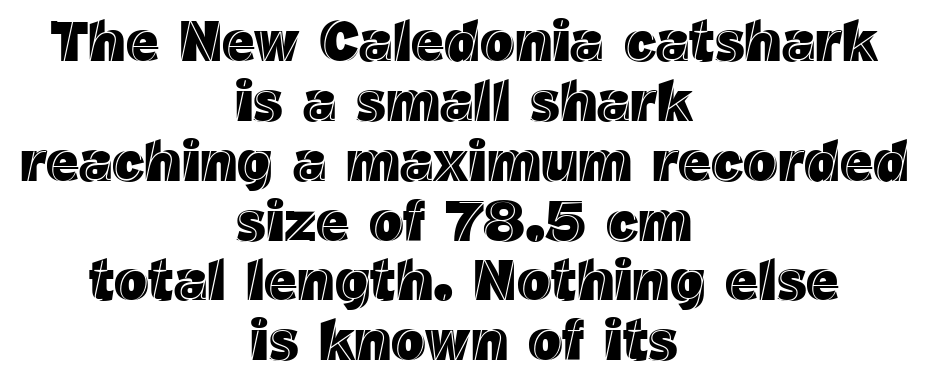
{"italic": "no", "width": "normal", "x_height": "medium", "monospaced": "no", "underline": "no", "align": "center", "line_spacing": "tight", "line_spacing_ratio": 1.05, "letter_spacing": "normal", "letter_spacing_em": 0.0, "glyph_px": 57}
